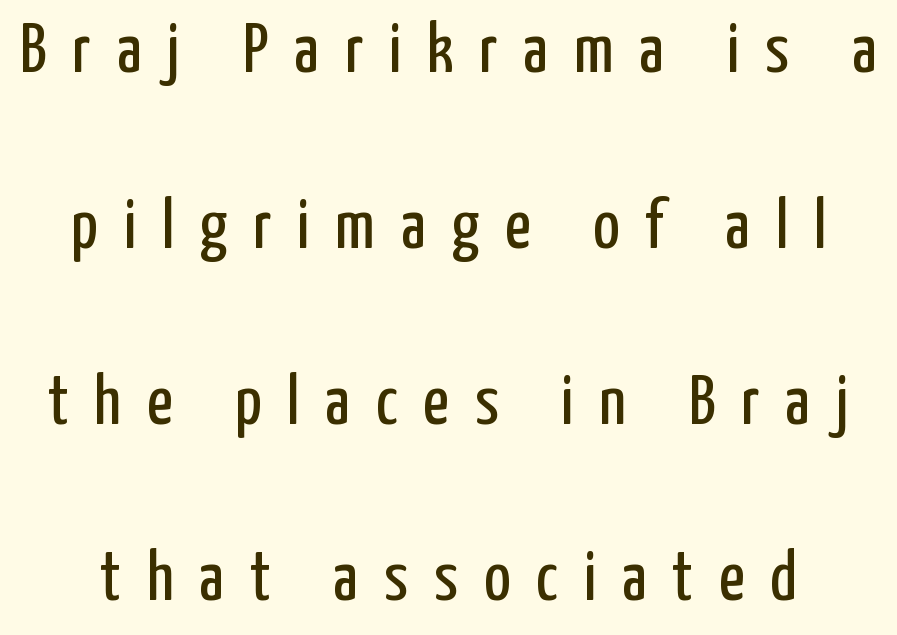
Unlike italic type, these characters show no tilt at all. How would I describe the line gaps? Wide and relaxed. Bare-footed words on every line. A typesetter would call this heavily tracked-out type. This sample uses a sans-serif face.
